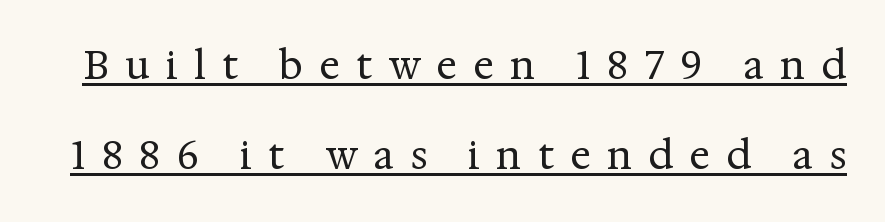
{"serif": "yes", "italic": "no", "bold": "no", "weight": "regular", "width": "normal", "stroke_contrast": "medium", "x_height": "medium", "monospaced": "no", "underline": "yes", "line_spacing": "loose", "line_spacing_ratio": 2.32, "letter_spacing": "wide", "letter_spacing_em": 0.41, "glyph_px": 39}
